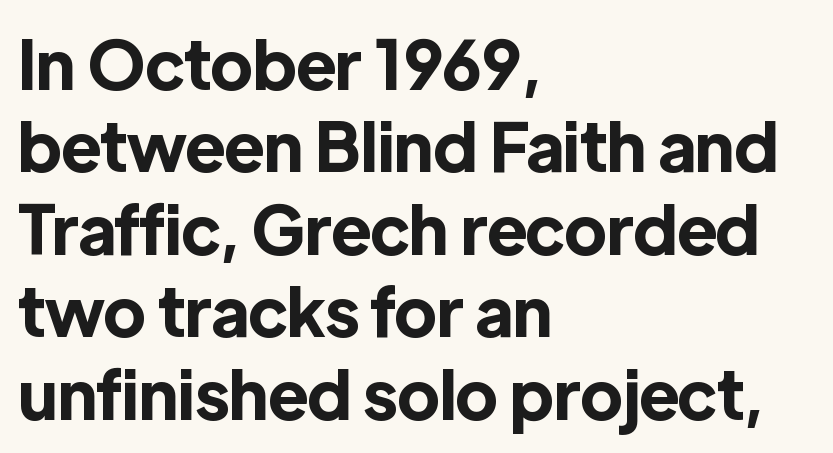
{"serif": "no", "italic": "no", "bold": "yes", "weight": "bold", "width": "normal", "x_height": "medium", "monospaced": "no", "underline": "no", "align": "left", "line_spacing_ratio": 1.23, "letter_spacing": "normal", "letter_spacing_em": 0.0, "glyph_px": 67}
